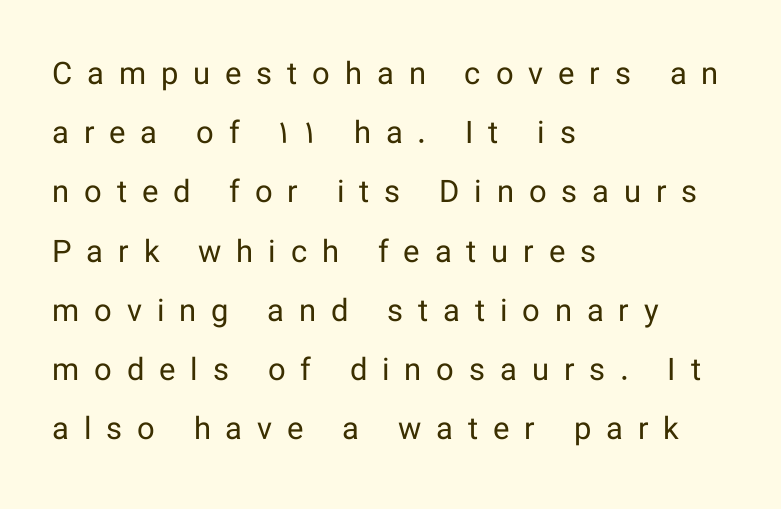
Q: Is the text bold? A: No.
Q: Is the text italic (slanted)? A: No, it is upright.
Q: Is the typeface a serif or a sans-serif typeface? A: Sans-serif.
Q: Is the text underlined? A: No.
Q: How is the paragraph aligned? A: Left-aligned.
Q: Is the spacing between letters normal or unusually wide? A: Unusually wide.
Q: Is the spacing between lines tight, normal or loose? A: Loose.
Q: Width (condensed, normal, or wide)? A: Normal.
Q: Stroke contrast? A: Low.
Q: x-height? A: Medium.
Q: Monospaced? A: No.
